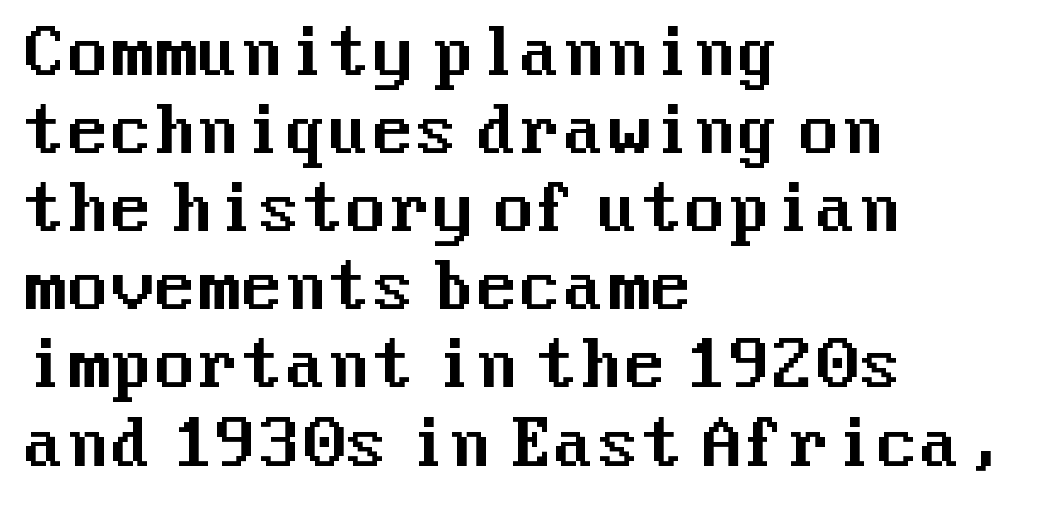
{"serif": "no", "italic": "no", "width": "normal", "stroke_contrast": "medium", "x_height": "medium", "underline": "no", "align": "left", "line_spacing_ratio": 1.24, "letter_spacing": "normal", "letter_spacing_em": 0.0, "glyph_px": 63}
